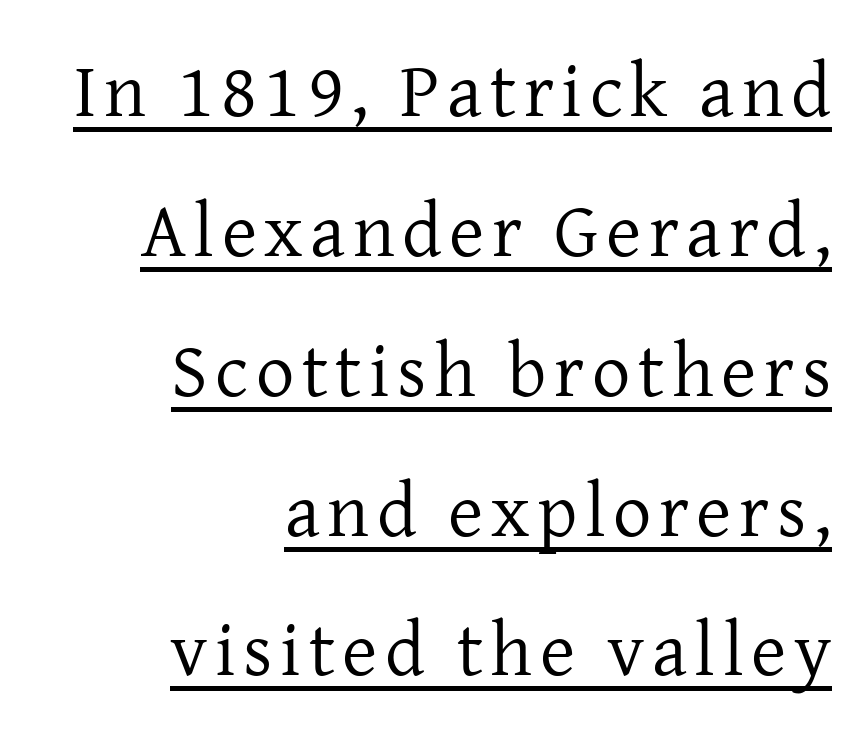
The image shows 76 px regular-weight serif type, upright; set right-aligned, line spacing 1.84x, underlined; low stroke contrast and a medium x-height.
